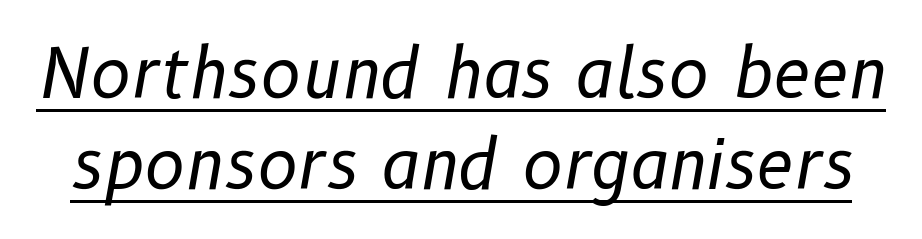
{"italic": "yes", "lean": "right", "slant_degrees": 10, "bold": "no", "weight": "regular", "width": "normal", "stroke_contrast": "low", "x_height": "medium", "monospaced": "no", "underline": "yes", "line_spacing": "normal", "line_spacing_ratio": 1.34, "letter_spacing": "normal", "letter_spacing_em": 0.0, "glyph_px": 68}
